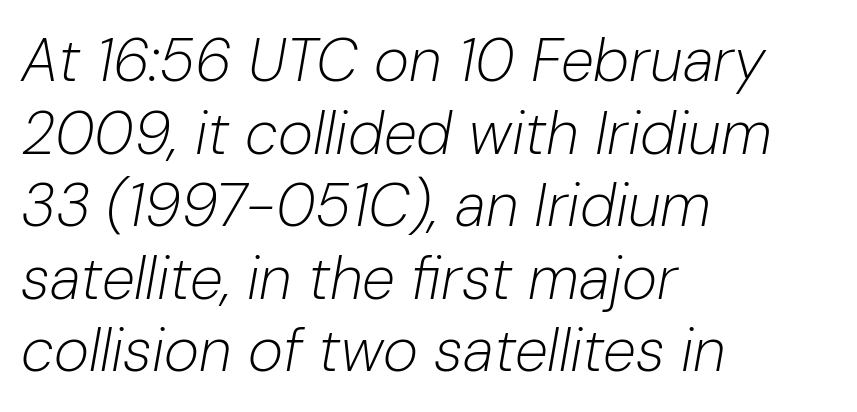
You could call the tracking neutral — neither tight nor loose. These lines stack with their left ends in a neat column. A clean baseline with only descenders dipping below it. Is this a heavy cut? Hardly; it is regular or lighter.
